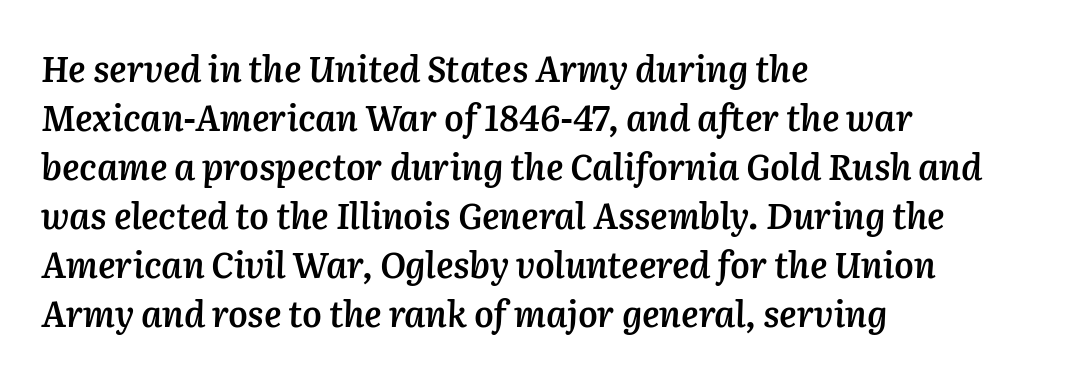
The letterforms sit shoulder to shoulder at normal distance. Weight: semibold (demi). Bare-footed words on every line. The block of text has a typical density, with ordinary space between rows.
